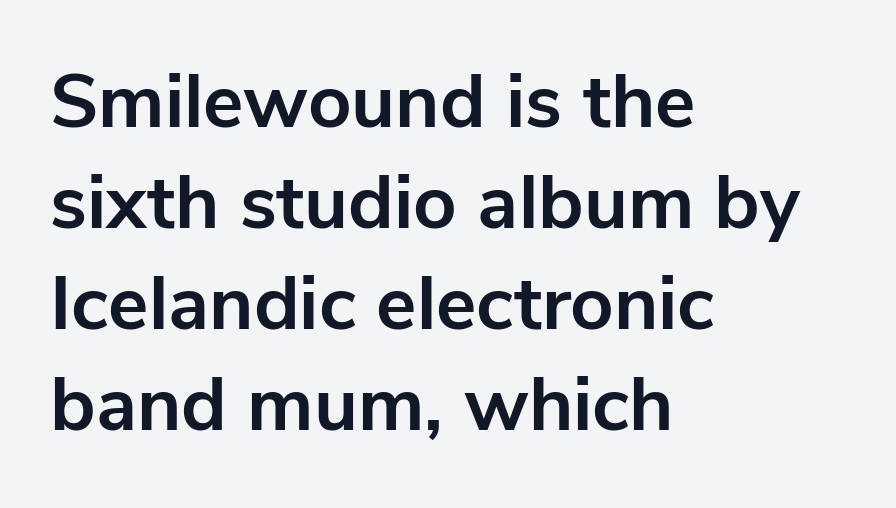
{"serif": "no", "italic": "no", "bold": "yes", "weight": "bold", "width": "normal", "stroke_contrast": "low", "x_height": "medium", "monospaced": "no", "underline": "no", "align": "left", "line_spacing": "normal", "line_spacing_ratio": 1.33, "letter_spacing": "normal", "letter_spacing_em": 0.0, "glyph_px": 76}
